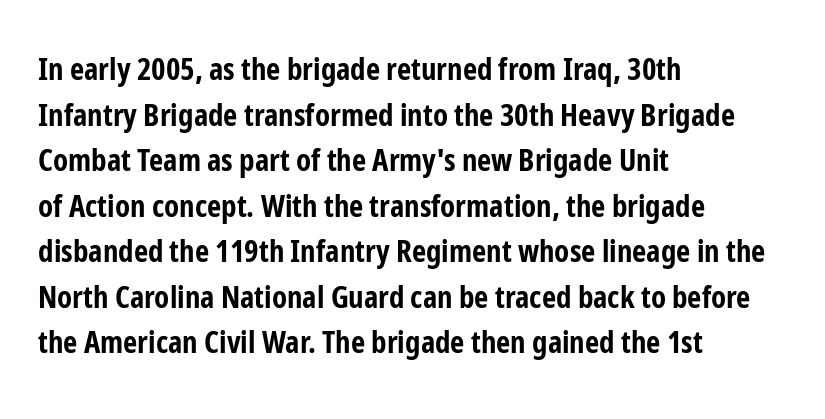
{"serif": "no", "italic": "no", "bold": "yes", "weight": "bold", "width": "condensed", "stroke_contrast": "low", "x_height": "medium", "monospaced": "no", "underline": "no", "align": "left", "line_spacing": "normal", "line_spacing_ratio": 1.47, "letter_spacing": "normal", "letter_spacing_em": 0.0, "glyph_px": 31}
